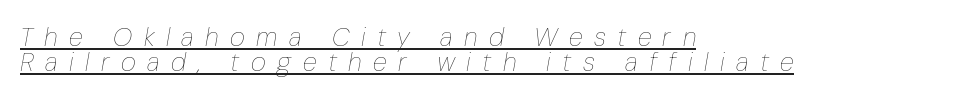
The image shows 26 px text type, italic (leaning right); set left-aligned, tight line spacing (0.96x), unusually wide letter spacing (+0.44 em), underlined.
